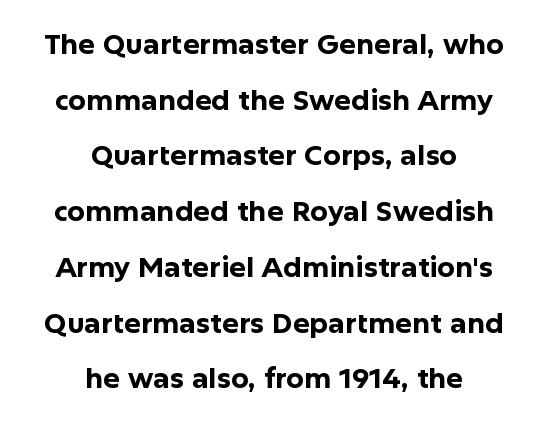
The image shows 28 px bold sans-serif type, upright; set centered, loose line spacing (1.99x), normal letter spacing, not underlined; low stroke contrast and a medium x-height.
